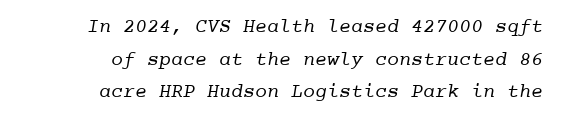
The image shows 20 px text type; set right-aligned, normal line spacing (1.63x), normal letter spacing, not underlined.
